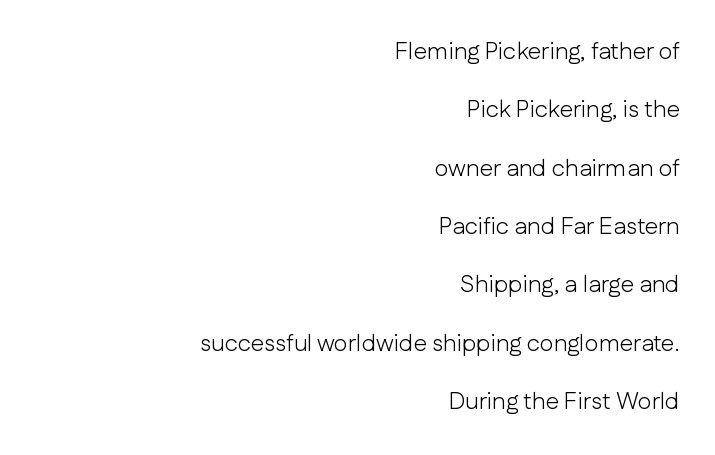
{"italic": "no", "bold": "no", "underline": "no", "align": "right", "line_spacing": "loose", "line_spacing_ratio": 2.43, "letter_spacing": "normal", "letter_spacing_em": 0.0, "glyph_px": 24}
